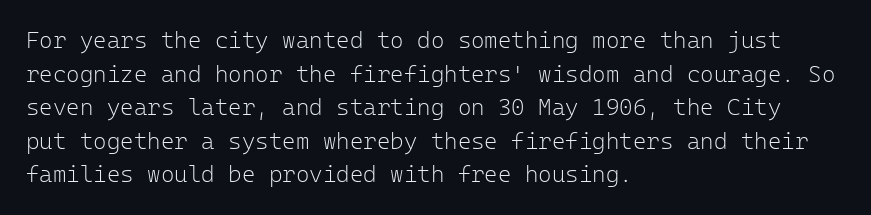
{"italic": "no", "bold": "no", "underline": "no", "align": "left", "line_spacing": "normal", "line_spacing_ratio": 1.46, "letter_spacing": "normal", "letter_spacing_em": 0.0, "glyph_px": 23}
